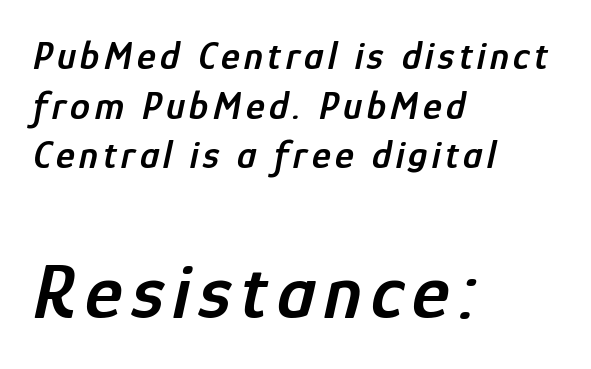
The image shows 80 px semibold, condensed type, italic (leaning right); set left-aligned, line spacing 1.24x, not underlined; the second (bottom) block is 2.0x larger; low stroke contrast and a medium x-height.
